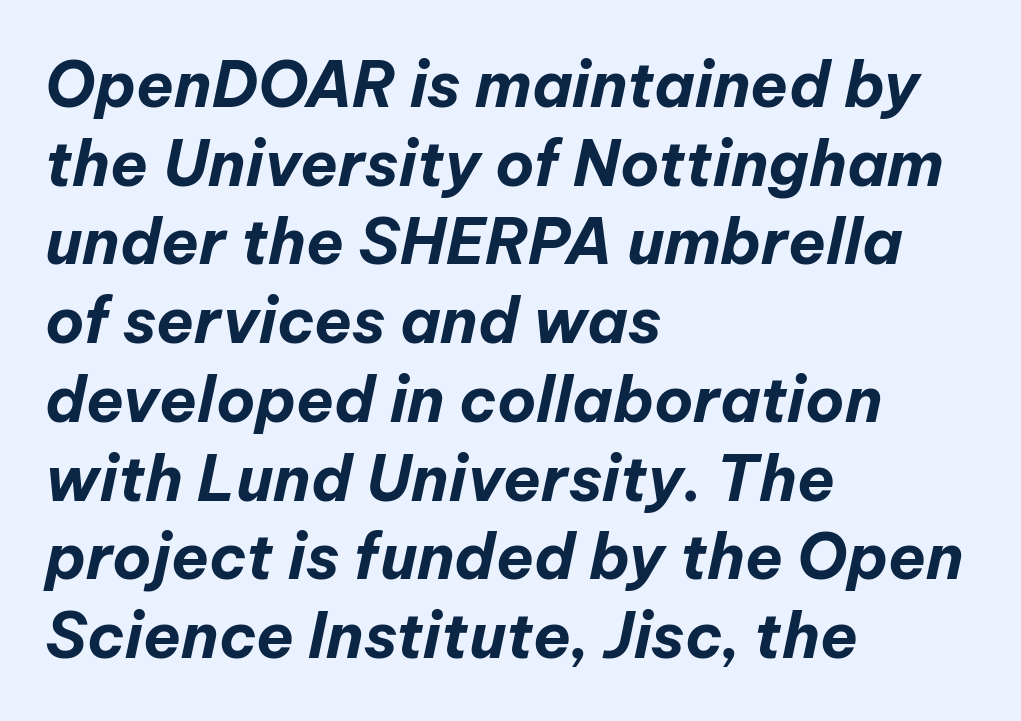
The lines are quadded left. The leading is moderate, giving the passage an even texture. The letters are bold, with thick, heavy strokes. The gap between lines stays unmarked.
